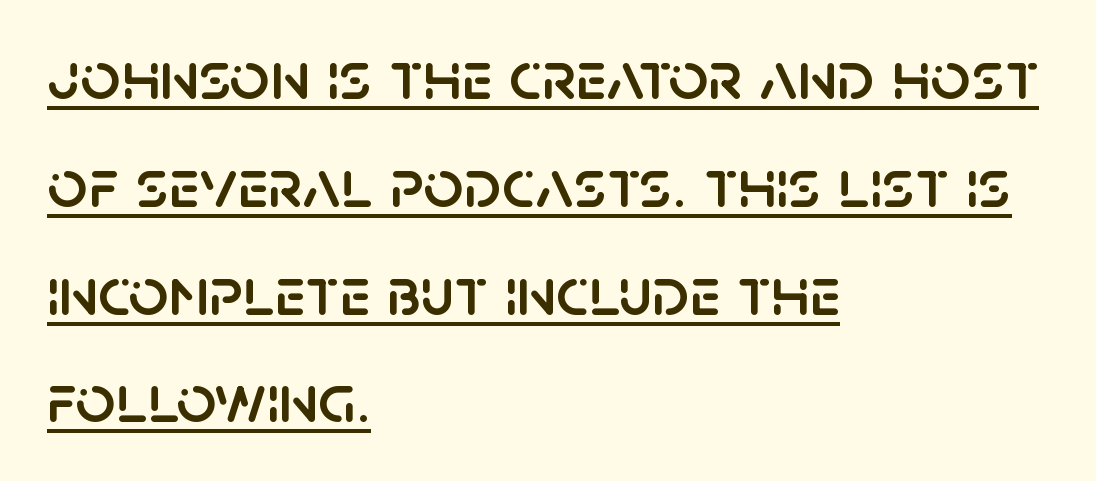
Q: Is the text italic (slanted)? A: No, it is upright.
Q: Is the typeface a serif or a sans-serif typeface? A: Sans-serif.
Q: Is the text underlined? A: Yes.
Q: How is the paragraph aligned? A: Left-aligned.
Q: Is the spacing between letters normal or unusually wide? A: Normal.
Q: Is the spacing between lines tight, normal or loose? A: Normal.
Q: Width (condensed, normal, or wide)? A: Normal.
Q: Stroke contrast? A: Low.
Q: x-height? A: Large.
Q: Monospaced? A: No.
